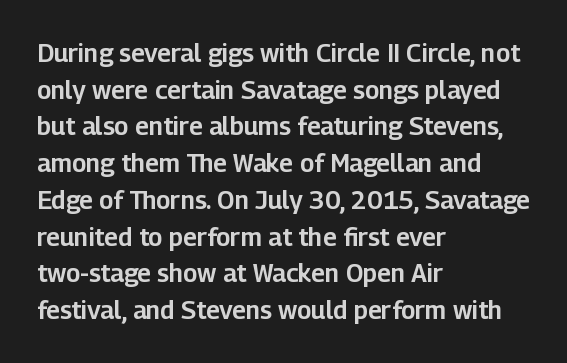
The image shows 25 px text type, upright; set left-aligned, normal line spacing (1.47x), normal letter spacing, not underlined.
